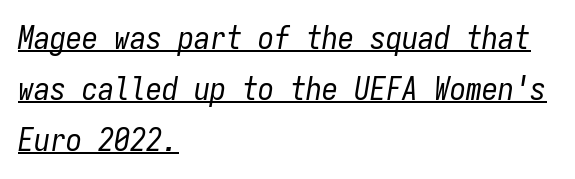
Q: Is the text bold? A: No.
Q: Is the text italic (slanted)? A: Yes, it leans right by about 9 degrees.
Q: Is the text underlined? A: Yes.
Q: How is the paragraph aligned? A: Left-aligned.
Q: Is the spacing between letters normal or unusually wide? A: Normal.
Q: Is the spacing between lines tight, normal or loose? A: Normal.
Q: Width (condensed, normal, or wide)? A: Condensed.
Q: Stroke contrast? A: Low.
Q: x-height? A: Medium.
Q: Monospaced? A: Yes.
